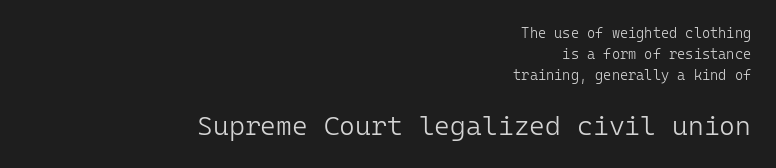
The image shows 27 px text type, upright; set right-aligned, normal line spacing (1.49x), normal letter spacing, not underlined; the second (bottom) block is 1.93x larger.
